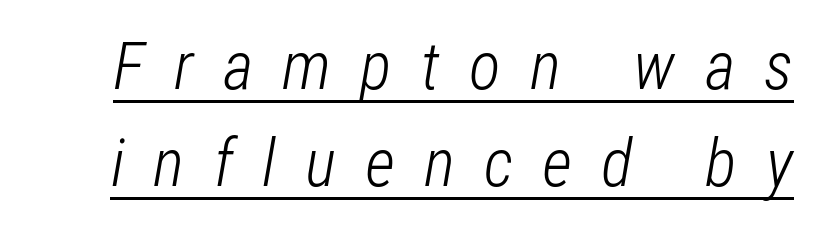
The image shows 66 px light, condensed type, italic (leaning right); set normal line spacing (1.47x), unusually wide letter spacing (+0.44 em), underlined; low stroke contrast and a medium x-height.
